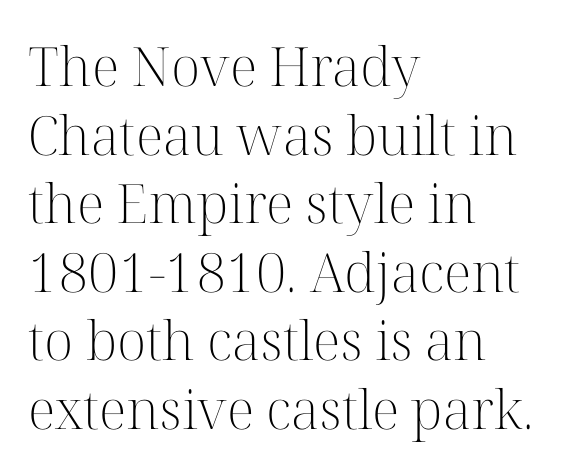
{"serif": "yes", "italic": "no", "bold": "no", "weight": "light", "width": "normal", "stroke_contrast": "high", "x_height": "medium", "monospaced": "no", "underline": "no", "align": "left", "line_spacing": "normal", "line_spacing_ratio": 1.27, "letter_spacing": "normal", "letter_spacing_em": 0.0, "glyph_px": 54}
